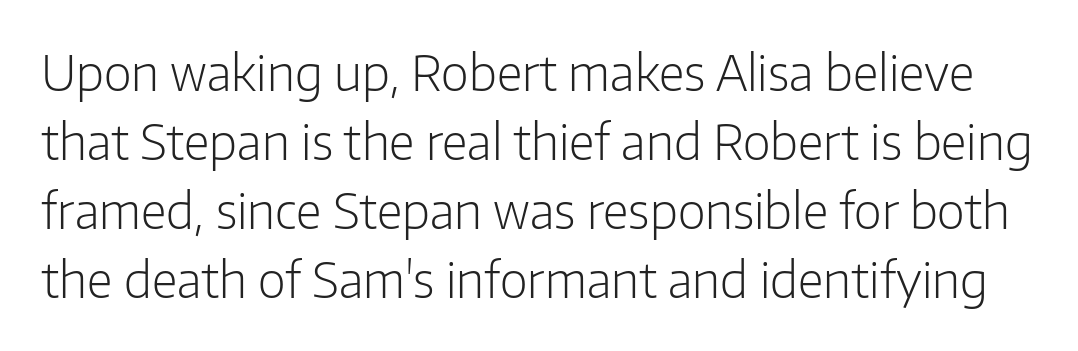
Unbolded letterforms with no extra heft. Each word holds together tightly as a unit, with standard inter-letter gaps. Regarding serifs, this sample does without them. Posture: upright roman.
